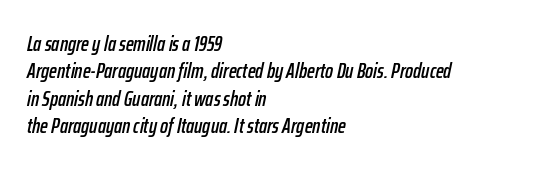
{"italic": "yes", "lean": "right", "slant_degrees": 12, "underline": "no", "align": "left", "line_spacing": "normal", "line_spacing_ratio": 1.3, "letter_spacing": "normal", "letter_spacing_em": 0.0, "glyph_px": 21}
